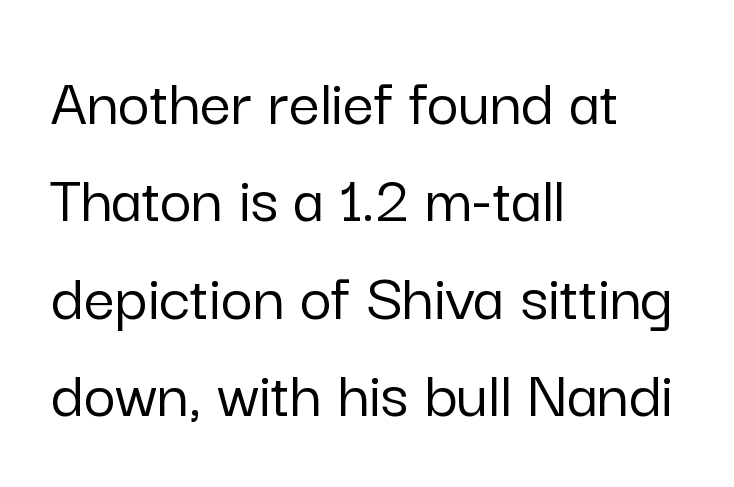
Teacher's note: observe the even left margin — that is flush-left alignment. The foot of each line stays bare and open. Proportional: the letters do not fall into vertical columns. Honestly, the letter spacing is just normal — you wouldn't notice it.
